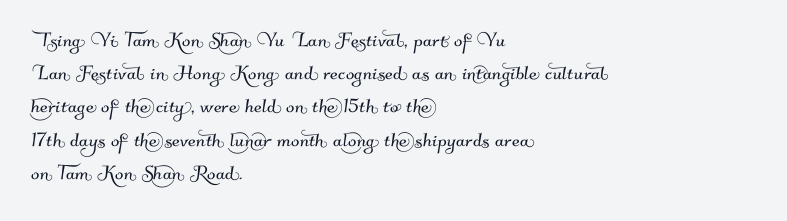
Q: Is the text underlined? A: No.
Q: How is the paragraph aligned? A: Left-aligned.
Q: Is the spacing between letters normal or unusually wide? A: Normal.
Q: Is the spacing between lines tight, normal or loose? A: Normal.
